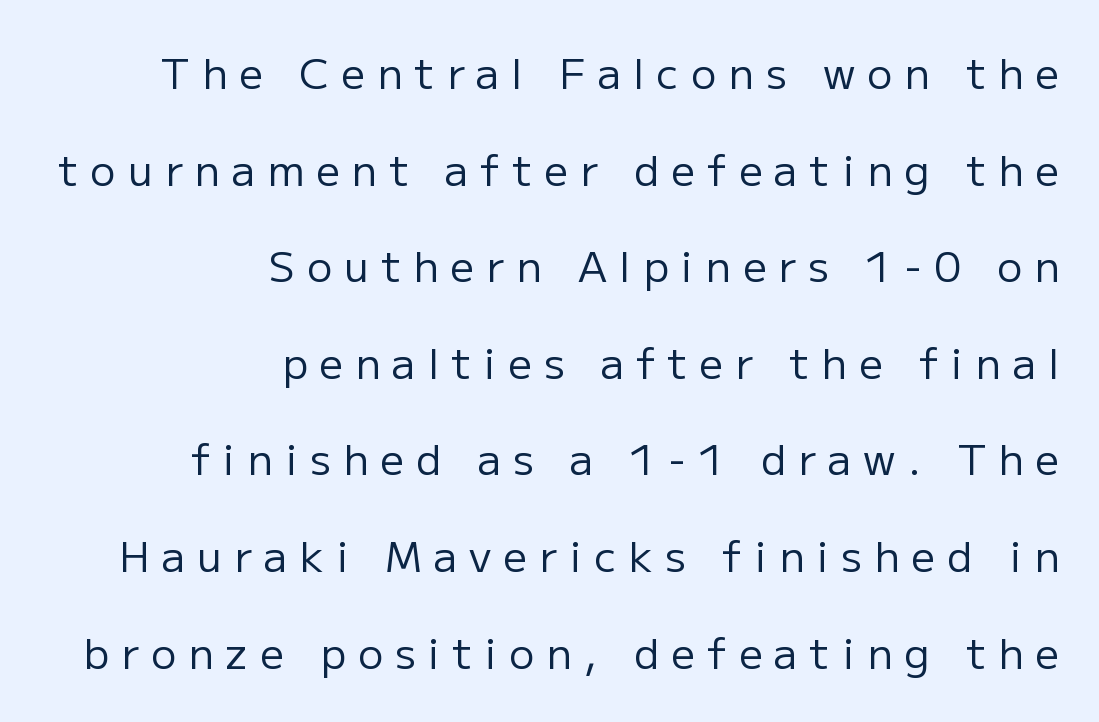
The lines in this sample share a right terminus and differ only in where they begin. The font is comparable to plain body text, perhaps lighter. Whoever set this chose breathing room over compactness in the vertical rhythm. Character widths vary here, with narrow letters taking less room than wide ones.
